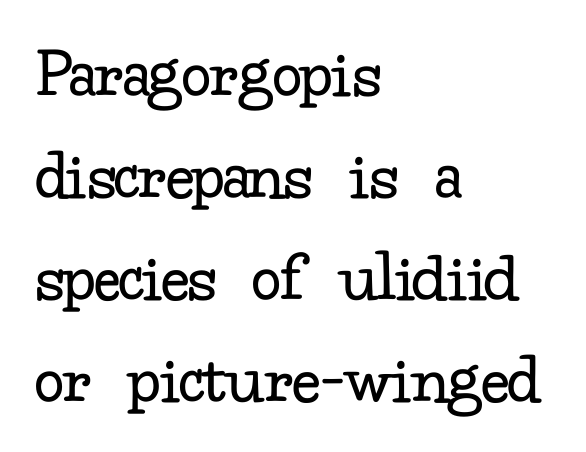
{"serif": "yes", "italic": "no", "bold": "no", "weight": "regular", "width": "normal", "stroke_contrast": "low", "x_height": "small", "monospaced": "no", "underline": "no", "align": "left", "line_spacing": "normal", "line_spacing_ratio": 1.38, "letter_spacing": "normal", "letter_spacing_em": 0.0, "glyph_px": 74}
